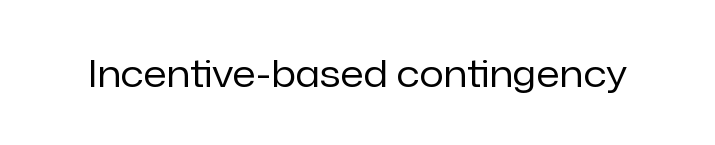
{"serif": "no", "italic": "no", "bold": "no", "weight": "regular", "width": "normal", "stroke_contrast": "low", "x_height": "medium", "monospaced": "no", "underline": "no", "letter_spacing": "normal", "letter_spacing_em": 0.0, "glyph_px": 38}
